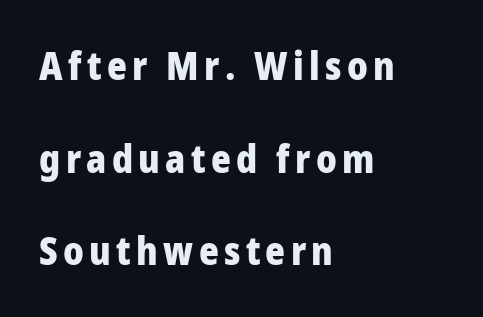
The image shows 38 px heavy sans-serif type, upright; set left-aligned, loose line spacing (2.44x), not underlined; low stroke contrast and a medium x-height.
